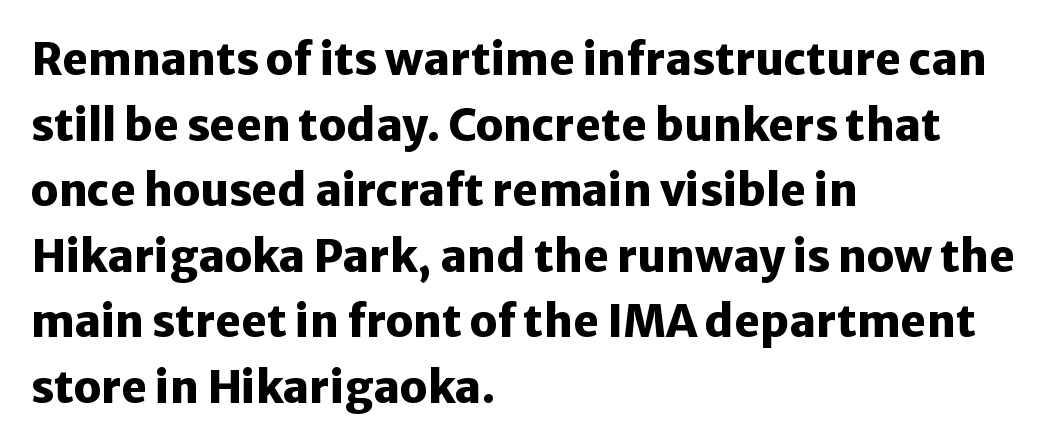
The font's upright variant was chosen for this text. Honestly, the letter spacing is just normal — you wouldn't notice it. The characters display no serif detailing; their extremities are plain. Here the designer chose a conventional face with non-uniform glyph widths.
